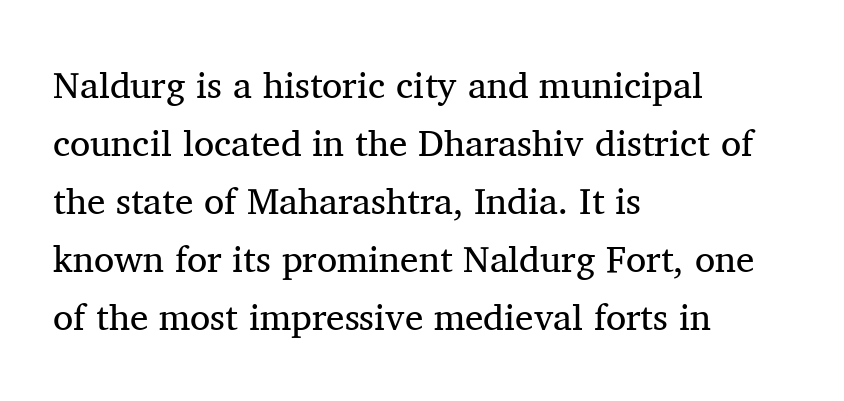
Vertical spacing — default. Note the varied advance widths — an 'i' is clearly narrower than an 'm'. The strokes are not fattened; the text isn't bold. Underline: absent.
